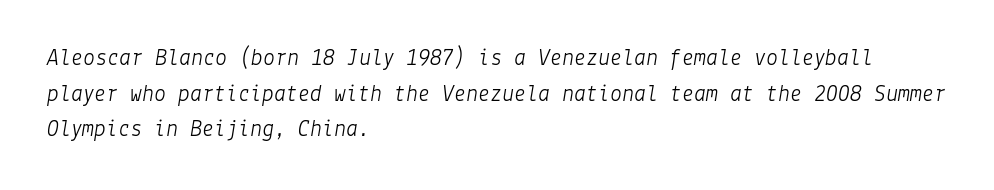
{"italic": "yes", "lean": "right", "slant_degrees": 9, "bold": "no", "underline": "no", "align": "left", "line_spacing": "normal", "line_spacing_ratio": 1.48, "letter_spacing": "normal", "letter_spacing_em": 0.0, "glyph_px": 24}
